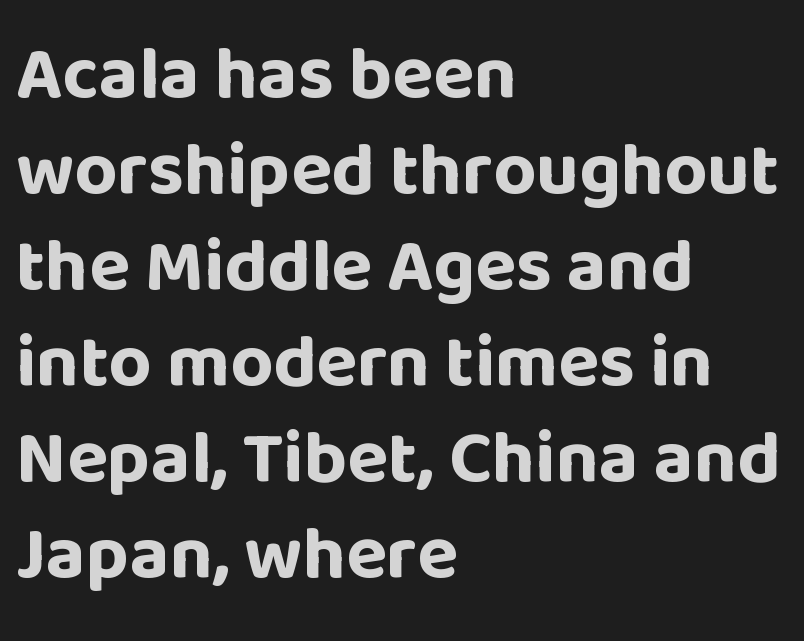
The image shows 75 px bold sans-serif type, upright; set left-aligned, normal line spacing (1.28x), normal letter spacing, not underlined; low stroke contrast and a large x-height.
